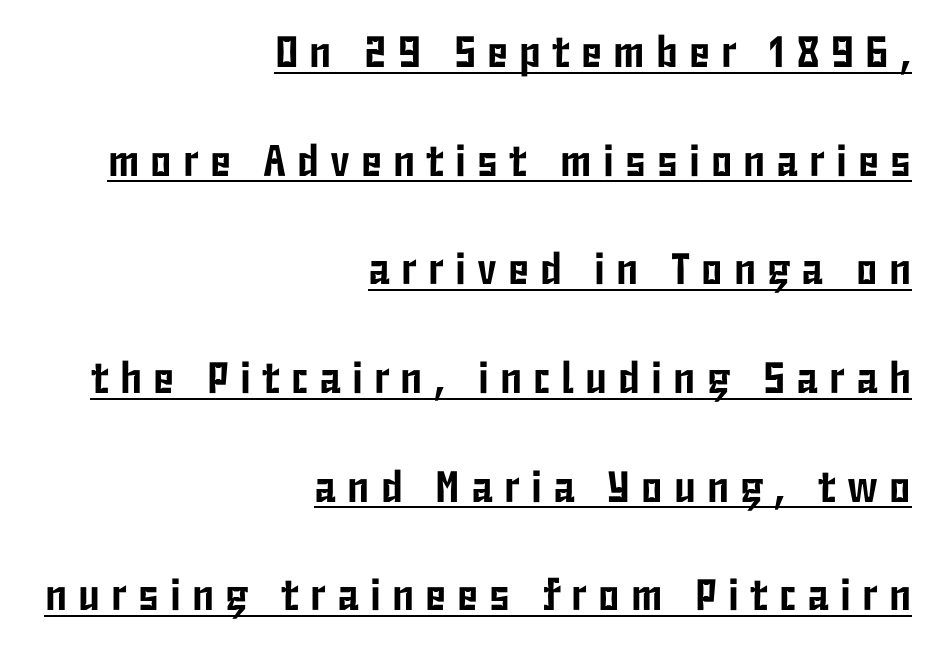
Q: Is the text italic (slanted)? A: No, it is upright.
Q: Is the typeface a serif or a sans-serif typeface? A: Sans-serif.
Q: Is the text underlined? A: Yes.
Q: How is the paragraph aligned? A: Right-aligned.
Q: Is the spacing between letters normal or unusually wide? A: Unusually wide.
Q: Is the spacing between lines tight, normal or loose? A: Loose.
Q: Width (condensed, normal, or wide)? A: Condensed.
Q: Stroke contrast? A: Low.
Q: x-height? A: Medium.
Q: Monospaced? A: No.
